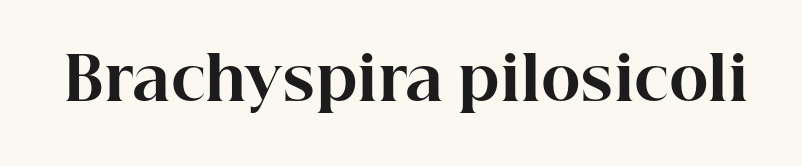
The image shows 60 px bold serif type, upright; set normal letter spacing, not underlined; high stroke contrast and a medium x-height.
